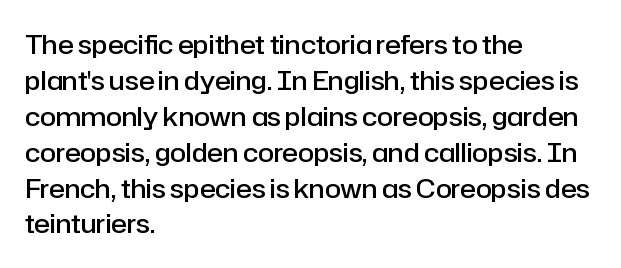
Q: Is the text bold? A: Semi-bold.
Q: Is the text italic (slanted)? A: No, it is upright.
Q: Is the text underlined? A: No.
Q: How is the paragraph aligned? A: Left-aligned.
Q: Is the spacing between letters normal or unusually wide? A: Normal.
Q: Is the spacing between lines tight, normal or loose? A: Normal.
